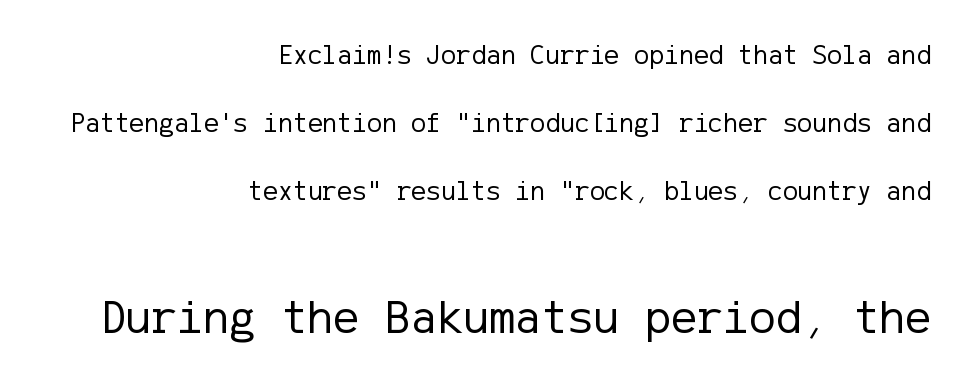
Q: Is the text bold? A: No.
Q: Is the text italic (slanted)? A: No, it is upright.
Q: Is the typeface a serif or a sans-serif typeface? A: Sans-serif.
Q: Is the text underlined? A: No.
Q: How is the paragraph aligned? A: Right-aligned.
Q: Is the spacing between letters normal or unusually wide? A: Normal.
Q: Is the spacing between lines tight, normal or loose? A: Loose.
Q: Which block of text is set in a larger size, the first (top) or the second (bottom)? A: The second (bottom) one.
Q: Width (condensed, normal, or wide)? A: Normal.
Q: Stroke contrast? A: Low.
Q: x-height? A: Medium.
